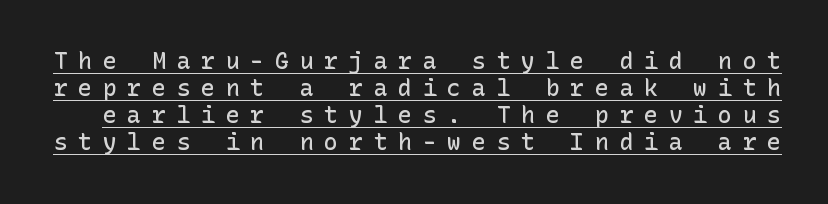
Q: Is the text bold? A: Semi-bold.
Q: Is the text italic (slanted)? A: No, it is upright.
Q: Is the text underlined? A: Yes.
Q: Is the spacing between letters normal or unusually wide? A: Unusually wide.
